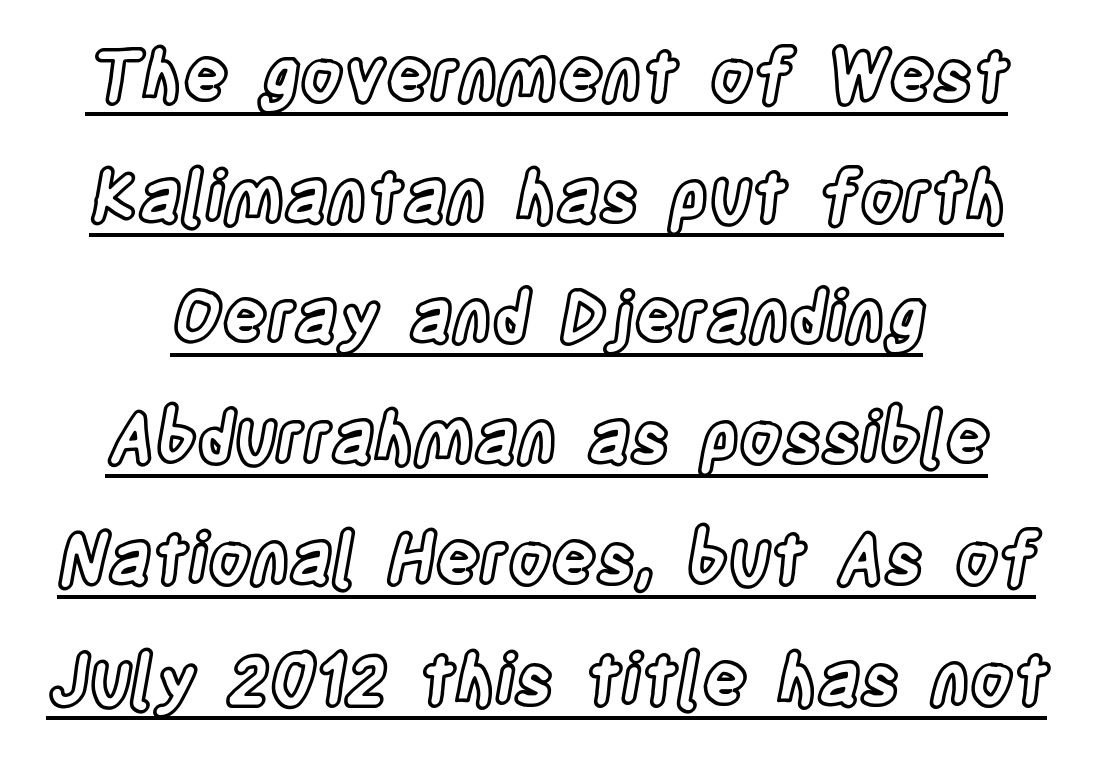
Q: Is the text italic (slanted)? A: Yes.
Q: Is the text underlined? A: Yes.
Q: Is the spacing between letters normal or unusually wide? A: Normal.
Q: Width (condensed, normal, or wide)? A: Condensed.
Q: x-height? A: Large.
Q: Monospaced? A: No.
